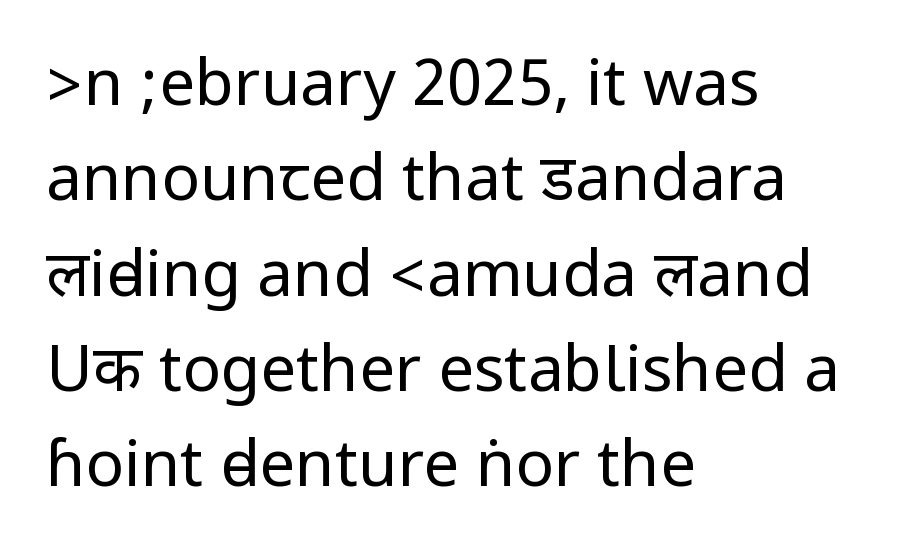
{"serif": "no", "italic": "no", "bold": "no", "weight": "regular", "width": "condensed", "stroke_contrast": "low", "underline": "no", "align": "left", "line_spacing": "normal", "line_spacing_ratio": 1.49, "letter_spacing": "normal", "letter_spacing_em": 0.0, "glyph_px": 64}
